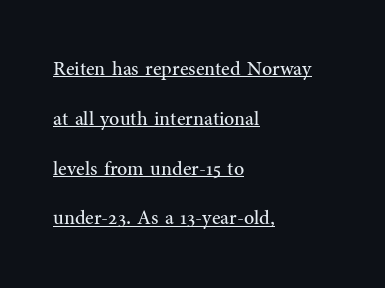
The image shows 20 px text type, upright; set left-aligned, loose line spacing (2.49x), normal letter spacing, underlined.
